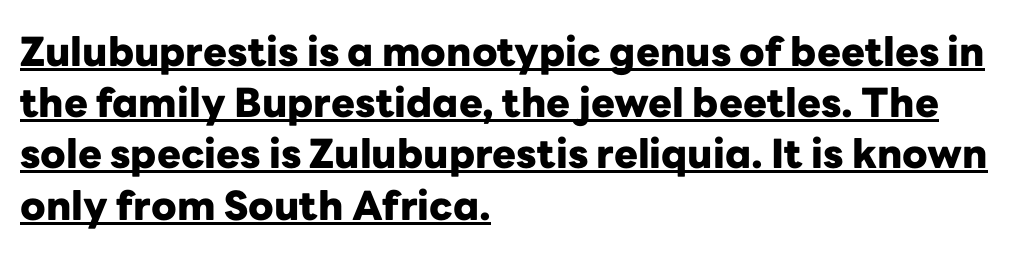
{"serif": "no", "italic": "no", "bold": "yes", "weight": "heavy", "width": "normal", "stroke_contrast": "low", "x_height": "medium", "monospaced": "no", "underline": "yes", "align": "left", "line_spacing": "normal", "line_spacing_ratio": 1.28, "letter_spacing": "normal", "letter_spacing_em": 0.0, "glyph_px": 40}
